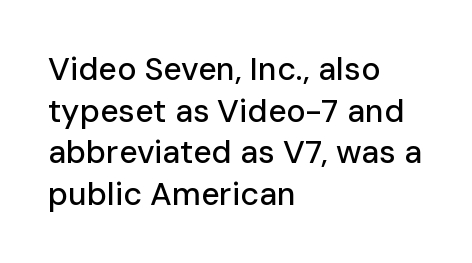
The image shows 32 px sans-serif type, upright; set left-aligned, normal line spacing (1.3x), normal letter spacing, not underlined; low stroke contrast and a medium x-height.
